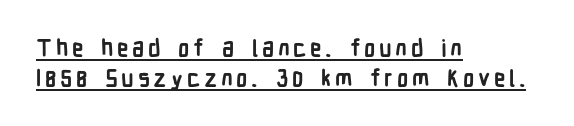
{"italic": "no", "bold": "yes", "underline": "yes", "align": "left", "line_spacing": "normal", "line_spacing_ratio": 1.3, "glyph_px": 23}
